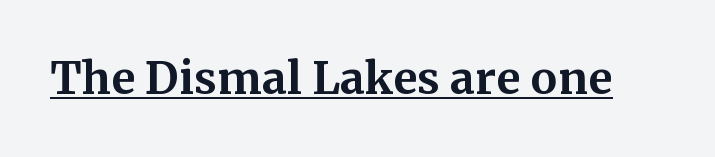
{"serif": "yes", "italic": "no", "bold": "yes", "weight": "bold", "width": "normal", "stroke_contrast": "medium", "x_height": "medium", "monospaced": "no", "underline": "yes", "letter_spacing": "normal", "letter_spacing_em": 0.0, "glyph_px": 44}
